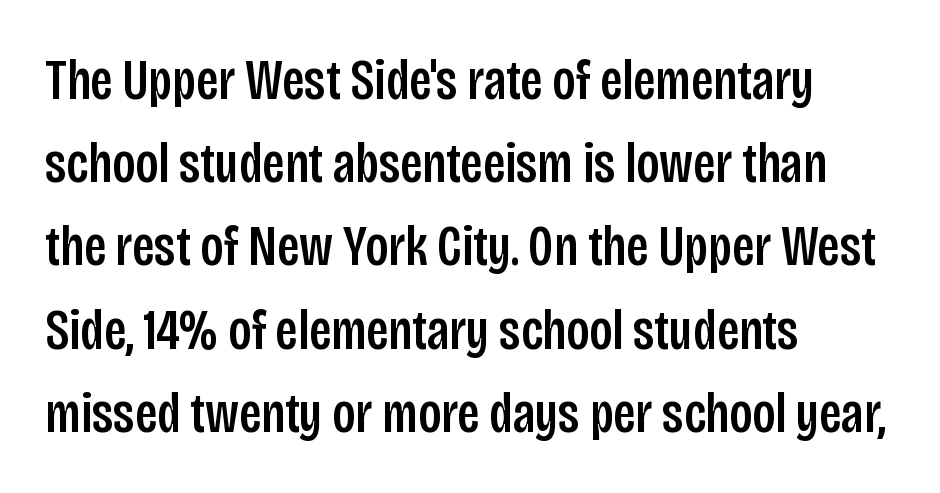
The words here are not underlined. Tall strokes in this sample are plumb rather than angled. Quick note: interline space is typical. This sample has the flowing, uneven cadence of proportional lettering. Typeset ragged right — the left edge is the straight one. You can tell from the bare stems that sans-serif type was used.
